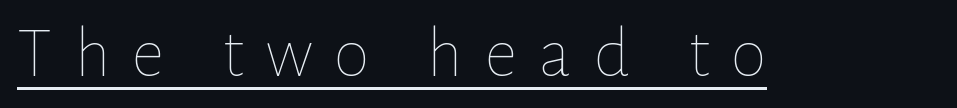
{"italic": "no", "bold": "no", "weight": "thin", "width": "normal", "stroke_contrast": "low", "x_height": "medium", "monospaced": "no", "underline": "yes", "letter_spacing": "wide", "letter_spacing_em": 0.3, "glyph_px": 73}
